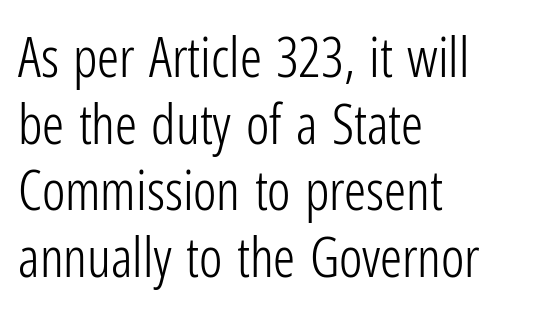
Q: Is the text bold? A: No.
Q: Is the text italic (slanted)? A: No, it is upright.
Q: Is the typeface a serif or a sans-serif typeface? A: Sans-serif.
Q: Is the text underlined? A: No.
Q: How is the paragraph aligned? A: Left-aligned.
Q: Is the spacing between letters normal or unusually wide? A: Normal.
Q: Width (condensed, normal, or wide)? A: Condensed.
Q: Stroke contrast? A: Low.
Q: x-height? A: Medium.
Q: Monospaced? A: No.
